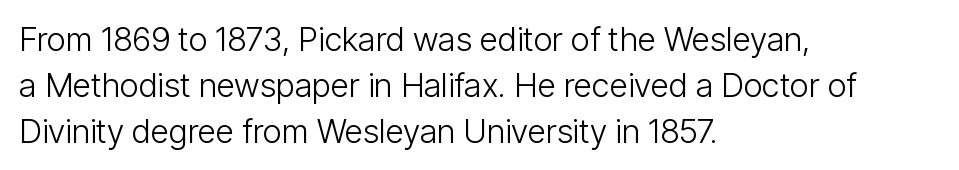
{"serif": "no", "italic": "no", "bold": "no", "weight": "light", "width": "condensed", "stroke_contrast": "low", "x_height": "medium", "monospaced": "no", "underline": "no", "align": "left", "line_spacing": "normal", "line_spacing_ratio": 1.39, "letter_spacing": "normal", "letter_spacing_em": 0.0, "glyph_px": 33}
